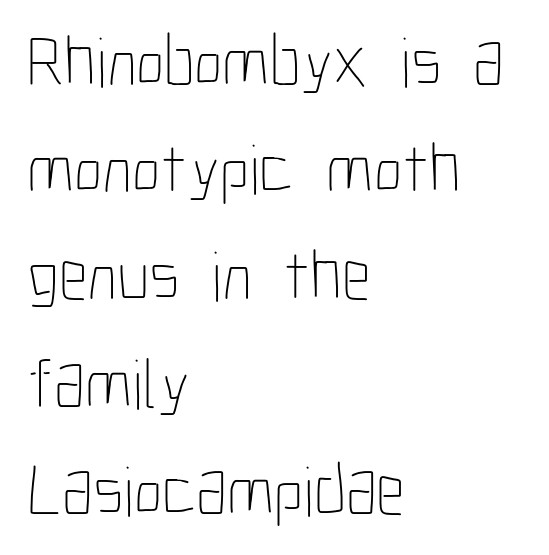
The image shows 71 px thin, condensed type, upright; set left-aligned, normal line spacing (1.51x), normal letter spacing, not underlined; low stroke contrast and a medium x-height.
